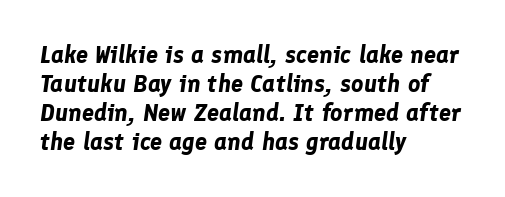
{"italic": "yes", "lean": "right", "slant_degrees": 8, "bold": "yes", "underline": "no", "align": "left", "line_spacing_ratio": 1.21, "letter_spacing": "normal", "letter_spacing_em": 0.0, "glyph_px": 24}
